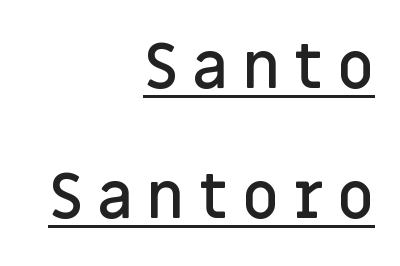
{"serif": "no", "italic": "no", "bold": "semi", "weight": "semibold", "width": "normal", "stroke_contrast": "low", "x_height": "large", "monospaced": "no", "underline": "yes", "align": "right", "line_spacing": "loose", "line_spacing_ratio": 2.06, "letter_spacing": "wide", "letter_spacing_em": 0.22, "glyph_px": 63}
